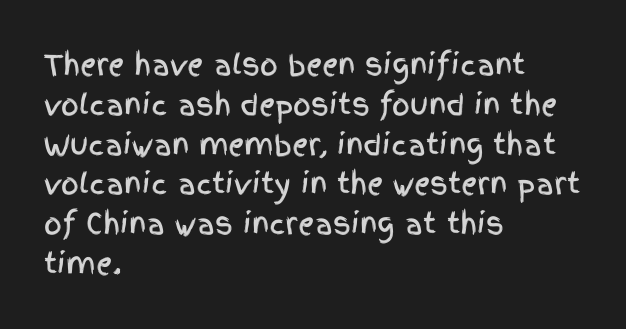
The image shows 28 px condensed sans-serif type, upright; set left-aligned, normal line spacing (1.42x), normal letter spacing, not underlined; a large x-height.
